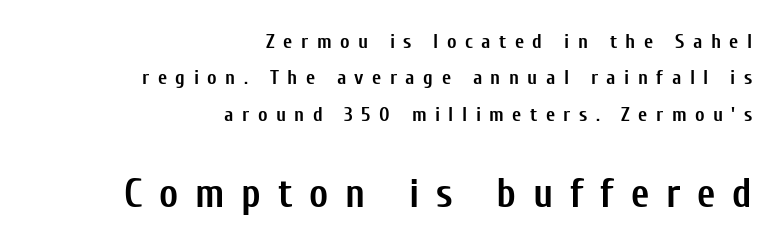
Q: Is the text bold? A: Yes.
Q: Is the text italic (slanted)? A: No, it is upright.
Q: Is the typeface a serif or a sans-serif typeface? A: Sans-serif.
Q: Is the text underlined? A: No.
Q: How is the paragraph aligned? A: Right-aligned.
Q: Is the spacing between letters normal or unusually wide? A: Unusually wide.
Q: Which block of text is set in a larger size, the first (top) or the second (bottom)? A: The second (bottom) one.
Q: Width (condensed, normal, or wide)? A: Condensed.
Q: Stroke contrast? A: Low.
Q: x-height? A: Medium.
Q: Monospaced? A: No.
